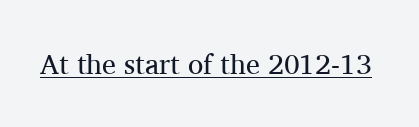
The image shows 28 px regular-weight serif type, upright; set normal letter spacing, underlined; medium stroke contrast and a medium x-height.
